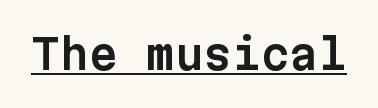
{"serif": "no", "italic": "no", "width": "normal", "stroke_contrast": "low", "x_height": "medium", "monospaced": "yes", "underline": "yes", "letter_spacing": "normal", "letter_spacing_em": 0.0, "glyph_px": 41}
